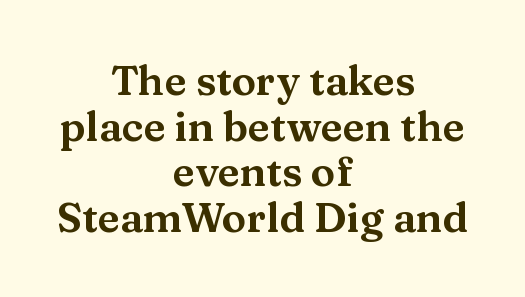
Q: Is the text italic (slanted)? A: No, it is upright.
Q: Is the typeface a serif or a sans-serif typeface? A: Serif.
Q: Is the text underlined? A: No.
Q: How is the paragraph aligned? A: Centered.
Q: Is the spacing between letters normal or unusually wide? A: Normal.
Q: Is the spacing between lines tight, normal or loose? A: Tight.
Q: Width (condensed, normal, or wide)? A: Wide.
Q: Stroke contrast? A: Medium.
Q: x-height? A: Medium.
Q: Monospaced? A: No.
